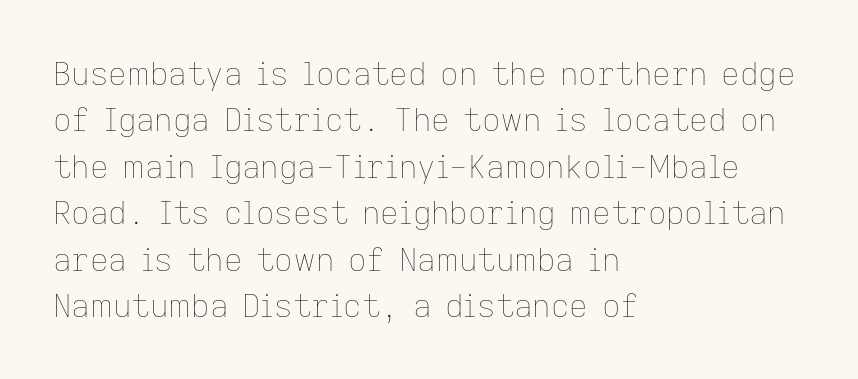
{"italic": "no", "bold": "no", "weight": "thin", "width": "normal", "stroke_contrast": "low", "x_height": "medium", "monospaced": "no", "underline": "no", "align": "left", "line_spacing": "normal", "line_spacing_ratio": 1.45, "letter_spacing": "normal", "letter_spacing_em": 0.0, "glyph_px": 32}
